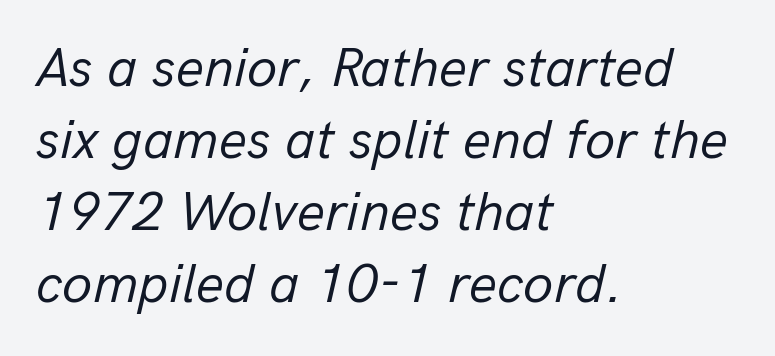
The image shows 55 px regular-weight type, italic (leaning right); set left-aligned, normal line spacing (1.31x), normal letter spacing, not underlined; low stroke contrast and a medium x-height.
